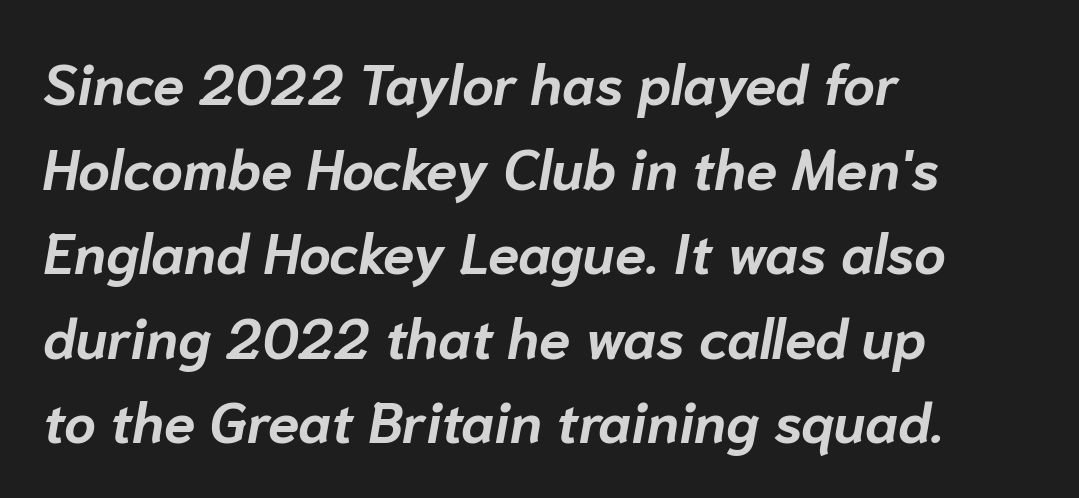
Q: Is the text bold? A: Yes.
Q: Is the text italic (slanted)? A: Yes, it leans right by about 10 degrees.
Q: Is the text underlined? A: No.
Q: How is the paragraph aligned? A: Left-aligned.
Q: Is the spacing between letters normal or unusually wide? A: Normal.
Q: Is the spacing between lines tight, normal or loose? A: Normal.
Q: Width (condensed, normal, or wide)? A: Normal.
Q: Stroke contrast? A: Low.
Q: x-height? A: Medium.
Q: Monospaced? A: No.
